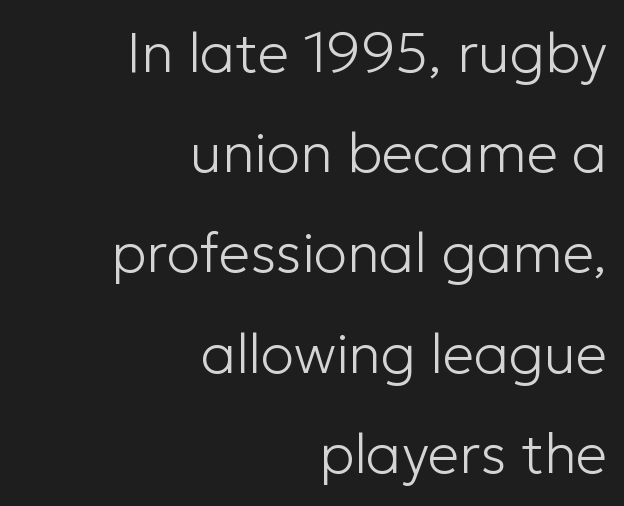
{"serif": "no", "italic": "no", "bold": "no", "weight": "light", "width": "normal", "stroke_contrast": "low", "x_height": "medium", "monospaced": "no", "underline": "no", "align": "right", "line_spacing_ratio": 1.79, "letter_spacing": "normal", "letter_spacing_em": 0.0, "glyph_px": 56}
